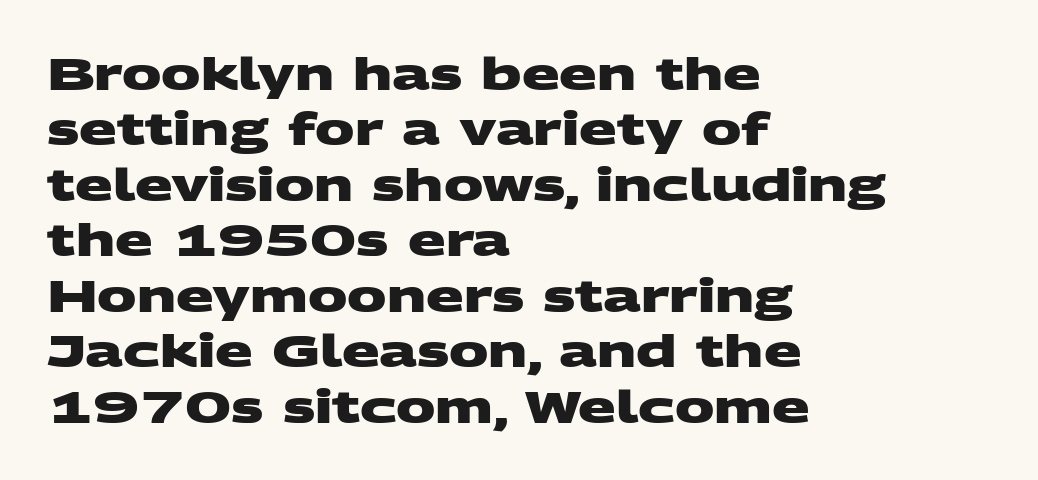
The image shows 44 px heavy, wide sans-serif type; set left-aligned, normal line spacing (1.26x), normal letter spacing, not underlined; medium stroke contrast and a large x-height.
